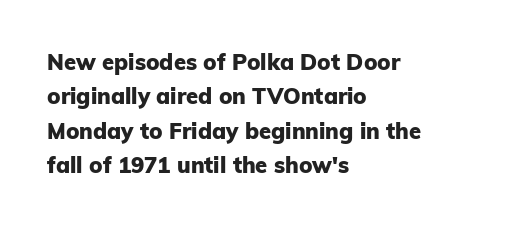
{"italic": "no", "bold": "yes", "underline": "no", "align": "left", "line_spacing": "normal", "line_spacing_ratio": 1.56, "letter_spacing": "normal", "letter_spacing_em": 0.0, "glyph_px": 22}
